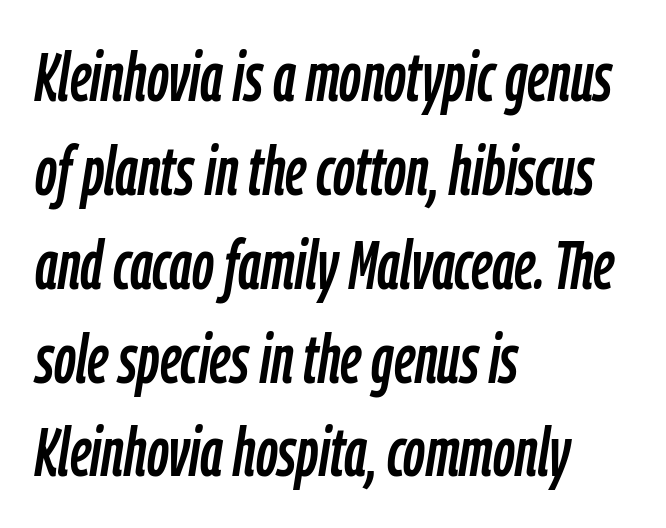
Q: Is the text italic (slanted)? A: Yes, it leans right by about 9 degrees.
Q: Is the text underlined? A: No.
Q: How is the paragraph aligned? A: Left-aligned.
Q: Is the spacing between letters normal or unusually wide? A: Normal.
Q: Is the spacing between lines tight, normal or loose? A: Normal.
Q: Width (condensed, normal, or wide)? A: Condensed.
Q: Stroke contrast? A: Low.
Q: x-height? A: Medium.
Q: Monospaced? A: No.
